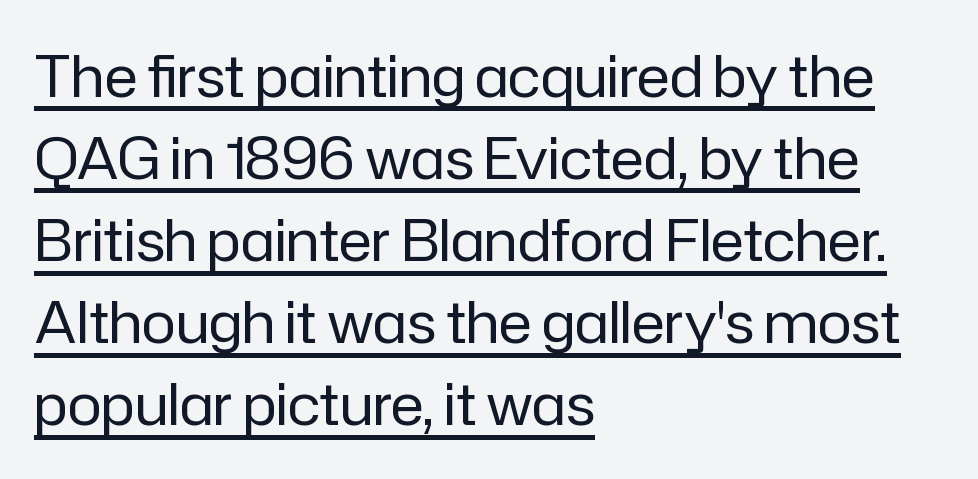
You can tell it's not italic because the verticals are truly vertical. Examine the stroke ends and you'll find no serifs. The compositor pushed each line to the left boundary. Quick note: underline on. The passage shown stacks its lines at a standard gap.
